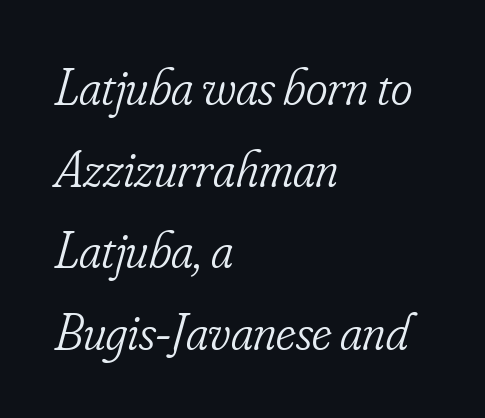
{"serif": "yes", "italic": "yes", "lean": "right", "slant_degrees": 16, "bold": "no", "weight": "light", "width": "condensed", "stroke_contrast": "low", "x_height": "small", "monospaced": "no", "underline": "no", "align": "left", "line_spacing": "normal", "line_spacing_ratio": 1.57, "letter_spacing": "normal", "letter_spacing_em": 0.0, "glyph_px": 52}
